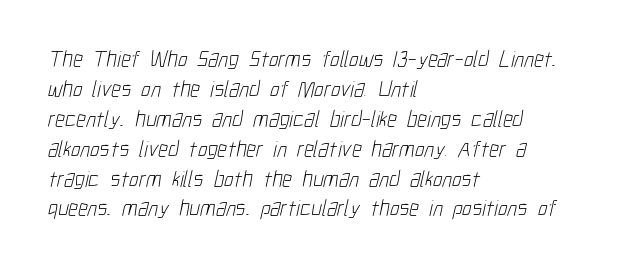
The image shows 23 px text type; set left-aligned, normal line spacing (1.3x), normal letter spacing, not underlined.
